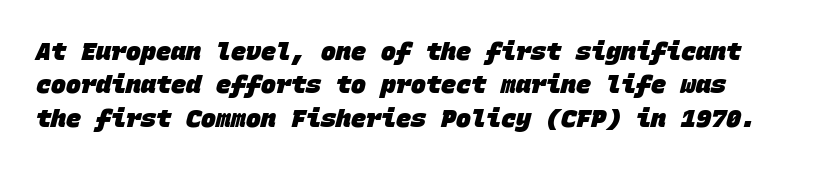
The image shows 25 px bold type; set normal line spacing (1.34x), normal letter spacing, not underlined.
